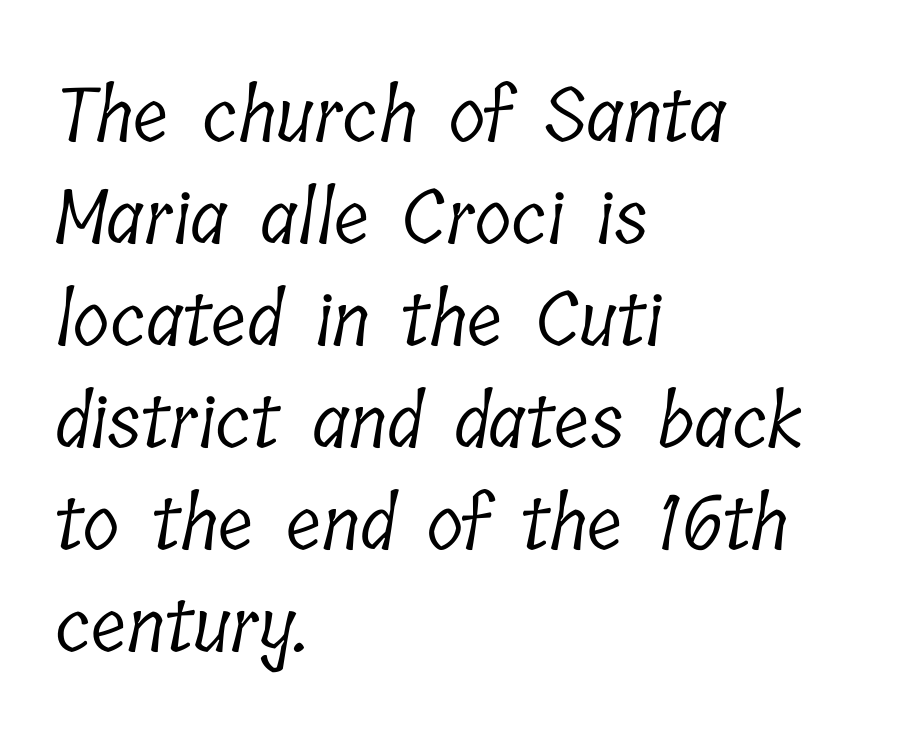
The rendering shows small feet on the letterforms — a serif design. A bare baseline throughout the passage. Nothing heavy about these letters — not bold at all. Layout note: lines flush left.
